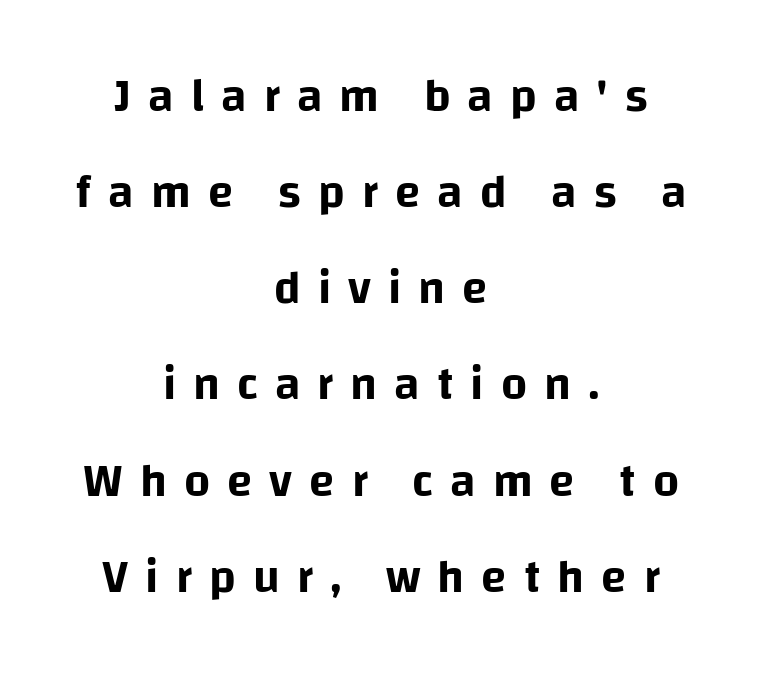
Q: Is the text italic (slanted)? A: No, it is upright.
Q: Is the typeface a serif or a sans-serif typeface? A: Sans-serif.
Q: Is the text underlined? A: No.
Q: How is the paragraph aligned? A: Centered.
Q: Is the spacing between letters normal or unusually wide? A: Unusually wide.
Q: Is the spacing between lines tight, normal or loose? A: Loose.
Q: Width (condensed, normal, or wide)? A: Normal.
Q: Stroke contrast? A: Low.
Q: x-height? A: Large.
Q: Monospaced? A: No.
